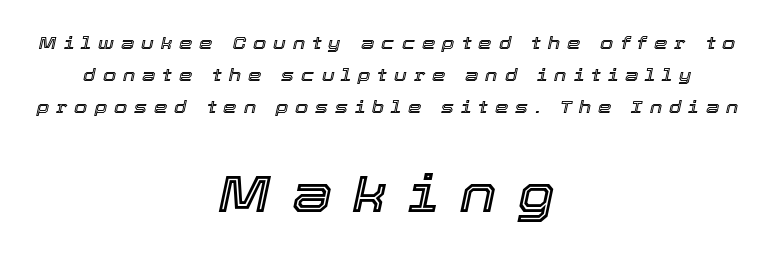
The image shows 51 px text type, italic (leaning right); set centered, line spacing 1.88x, unusually wide letter spacing (+0.41 em), not underlined; the second (bottom) block is 3.0x larger; a medium x-height.
